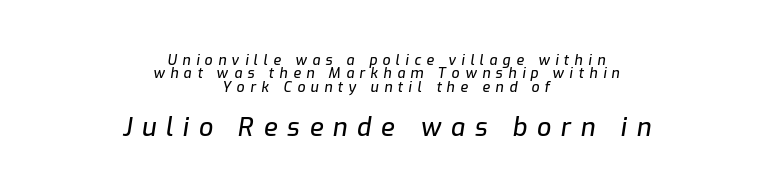
{"italic": "yes", "lean": "right", "slant_degrees": 9, "underline": "no", "align": "center", "line_spacing": "tight", "line_spacing_ratio": 0.96, "letter_spacing": "wide", "letter_spacing_em": 0.39, "larger_block": "second", "size_ratio": 1.79, "glyph_px": 25}
